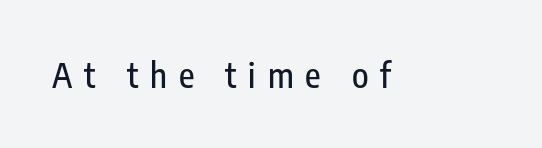
{"serif": "no", "italic": "no", "width": "condensed", "stroke_contrast": "low", "x_height": "medium", "monospaced": "no", "underline": "no", "letter_spacing": "wide", "letter_spacing_em": 0.35, "glyph_px": 34}
